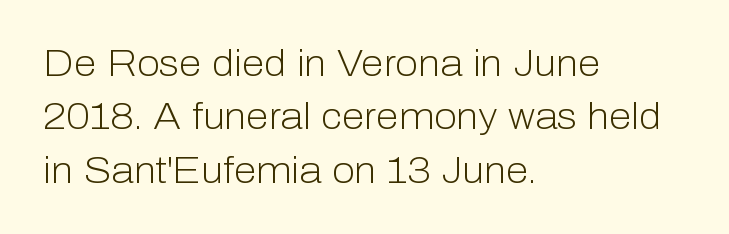
The image shows 37 px light sans-serif type, upright; set left-aligned, normal line spacing (1.44x), normal letter spacing, not underlined; low stroke contrast and a medium x-height.
